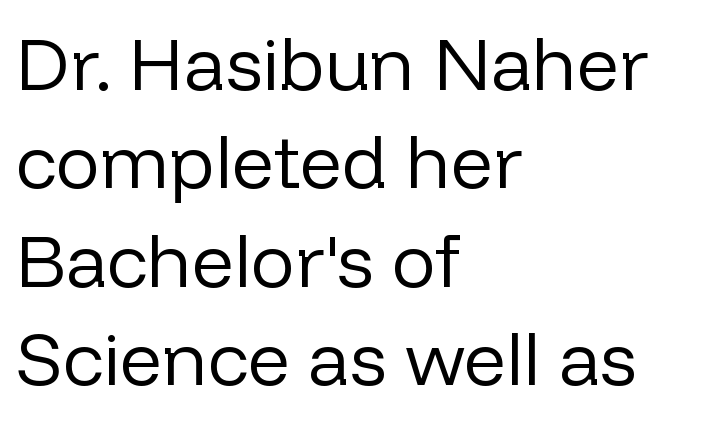
Check the space under the baseline: it is left empty. Horizontal alignment here is leftward, the default for most running prose. Tracking here is standard; glyphs follow each other at the usual distance. Is this a fixed-width face? No — the glyphs have proportional, varying widths. On a weight scale, this lands at 450 or below.
